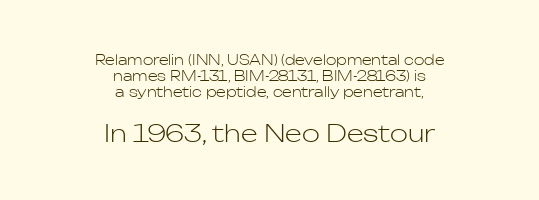
The zone under the glyphs is completely vacant. Between one letter and the next there's only the usual sliver of space. This is not heavy type; no bold has been used. Teacher's note: observe the equal gaps on both sides — that is centered alignment. Whoever set this made the second block the dominant, larger element. Interline gaps are noticeably narrow in this sample.
